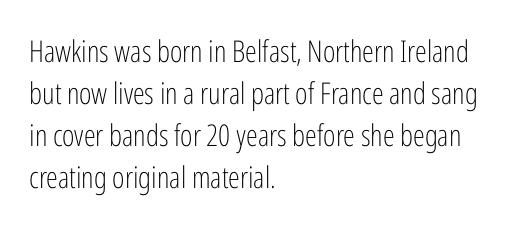
{"serif": "no", "italic": "no", "bold": "no", "weight": "light", "width": "condensed", "stroke_contrast": "low", "x_height": "medium", "monospaced": "no", "underline": "no", "align": "left", "line_spacing": "normal", "line_spacing_ratio": 1.4, "letter_spacing": "normal", "letter_spacing_em": 0.0, "glyph_px": 30}
